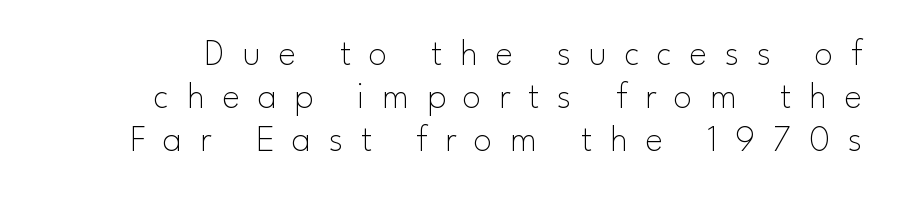
The image shows 37 px thin sans-serif type, upright; set line spacing 1.16x, unusually wide letter spacing (+0.48 em), not underlined; low stroke contrast and a small x-height.
